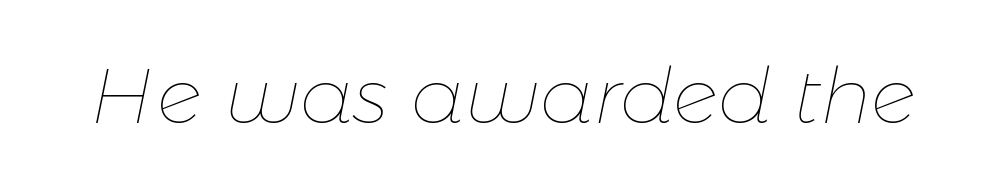
Q: Is the text bold? A: No.
Q: Is the text italic (slanted)? A: Yes, it leans right by about 11 degrees.
Q: Is the text underlined? A: No.
Q: Is the spacing between letters normal or unusually wide? A: Normal.
Q: Width (condensed, normal, or wide)? A: Normal.
Q: Stroke contrast? A: Low.
Q: x-height? A: Medium.
Q: Monospaced? A: No.
